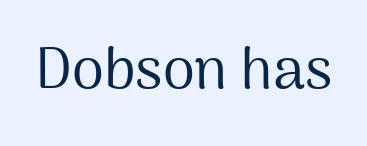
The image shows 58 px regular-weight sans-serif type, upright; set normal letter spacing, not underlined; medium stroke contrast and a medium x-height.
